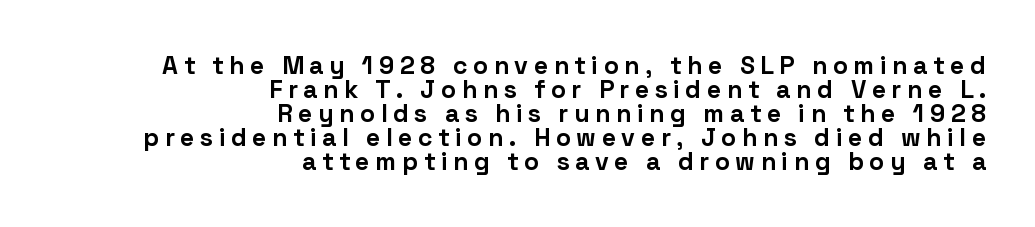
Caption: expanded tracking, letters set apart. Posture: upright roman. Just letters on the line, the space beneath them empty. Visually the block forms a straight wall on the right and a jagged coastline on the left. Weight: bold.
